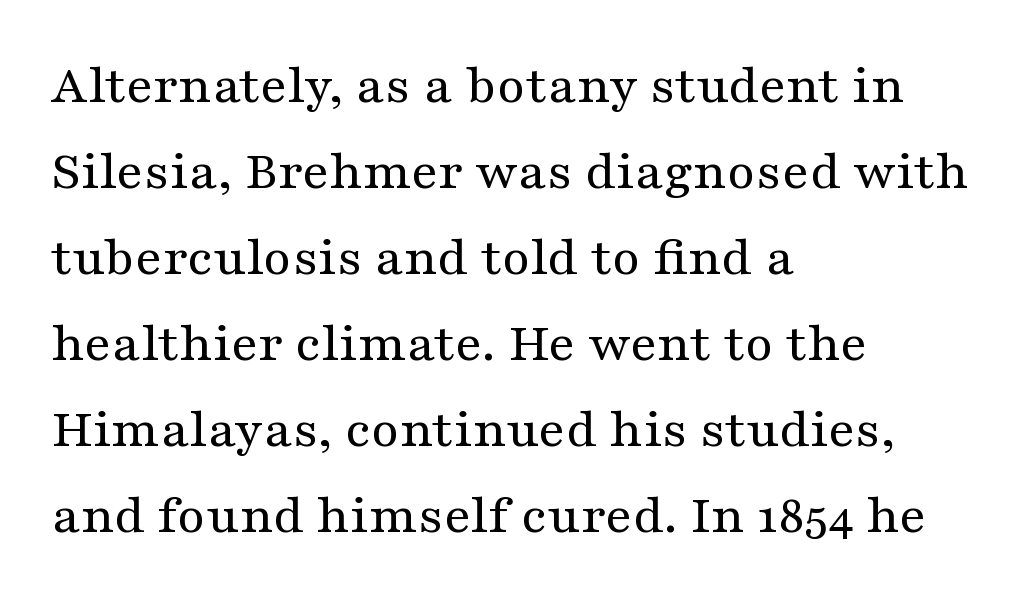
{"serif": "yes", "italic": "no", "bold": "no", "weight": "regular", "width": "wide", "stroke_contrast": "medium", "x_height": "medium", "monospaced": "no", "underline": "no", "align": "left", "line_spacing": "normal", "line_spacing_ratio": 1.51, "letter_spacing": "normal", "letter_spacing_em": 0.0, "glyph_px": 57}
